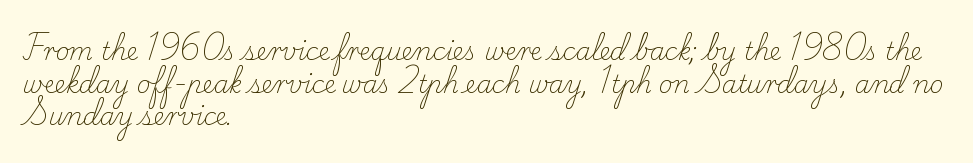
Q: Is the text bold? A: No.
Q: Is the text italic (slanted)? A: Yes.
Q: Is the text underlined? A: No.
Q: How is the paragraph aligned? A: Left-aligned.
Q: Is the spacing between letters normal or unusually wide? A: Normal.
Q: Is the spacing between lines tight, normal or loose? A: Normal.
